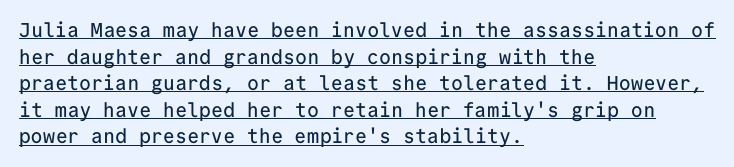
Q: Is the text italic (slanted)? A: No, it is upright.
Q: Is the text underlined? A: Yes.
Q: How is the paragraph aligned? A: Left-aligned.
Q: Is the spacing between letters normal or unusually wide? A: Normal.
Q: Is the spacing between lines tight, normal or loose? A: Normal.
